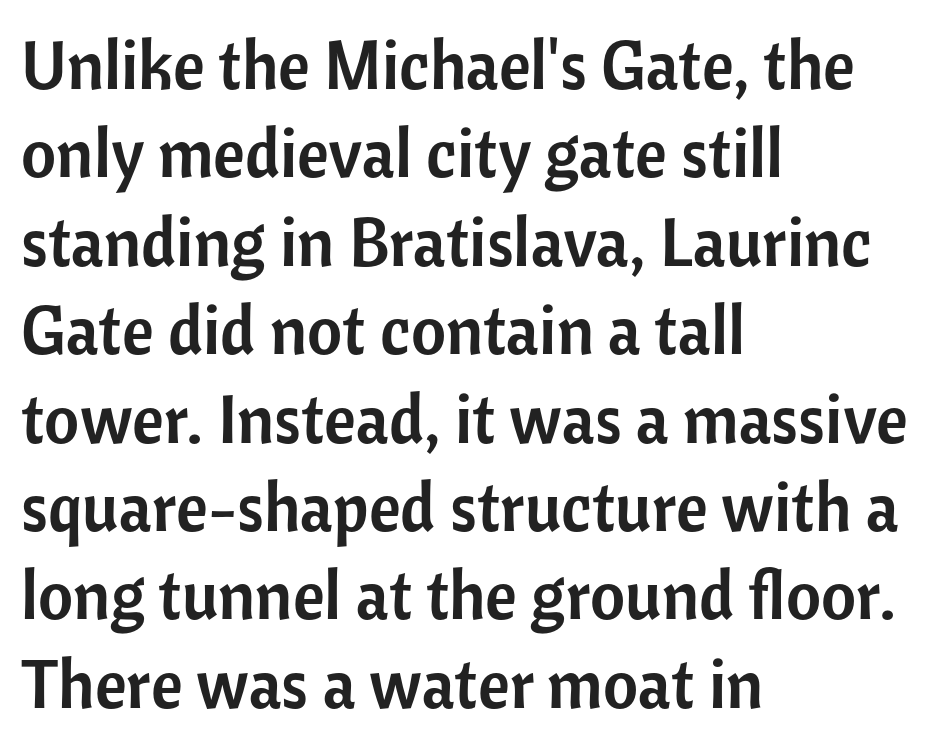
The image shows 68 px sans-serif type, upright; set left-aligned, normal line spacing (1.3x), normal letter spacing, not underlined; low stroke contrast and a medium x-height.
